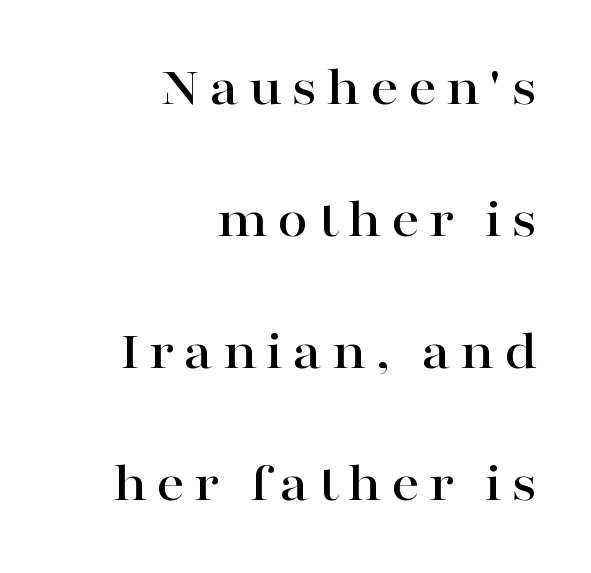
Summary of vertical rhythm: relaxed, with wide interline spacing. A typesetter would mark this as roman, not italic. I'd call this a serif setting — the letters wear small feet. Horizontal alignment here is rightward, an uncommon choice for prose.
